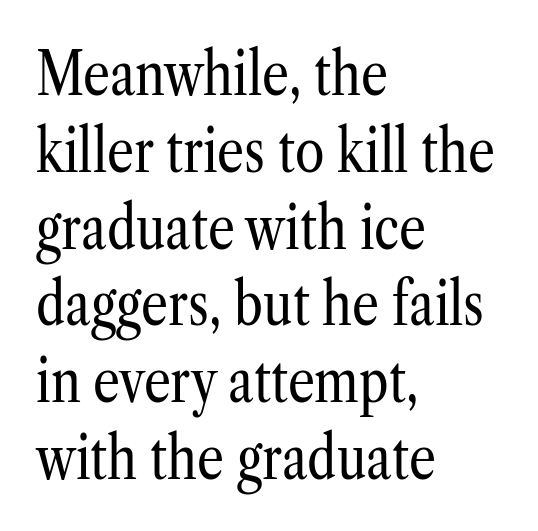
The space between consecutive lines is moderate. Check the space under the baseline: it is left empty. Weight class: somewhere from thin through regular. Proportional: the letters do not fall into vertical columns. Notice how the stems are strictly vertical — no italics here. Examine the stroke ends and you'll spot serifs.
